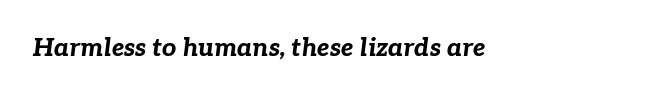
{"italic": "yes", "lean": "right", "slant_degrees": 7, "bold": "yes", "underline": "no", "letter_spacing": "normal", "letter_spacing_em": 0.0, "glyph_px": 25}
